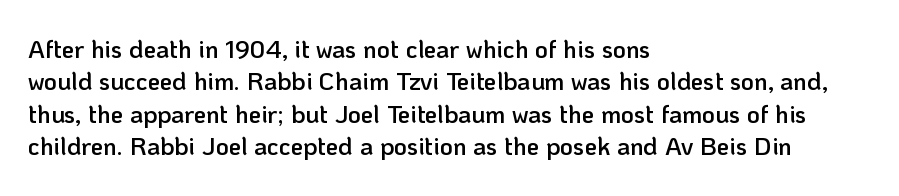
Q: Is the text bold? A: Semi-bold.
Q: Is the text italic (slanted)? A: No, it is upright.
Q: Is the text underlined? A: No.
Q: How is the paragraph aligned? A: Left-aligned.
Q: Is the spacing between letters normal or unusually wide? A: Normal.
Q: Is the spacing between lines tight, normal or loose? A: Normal.
